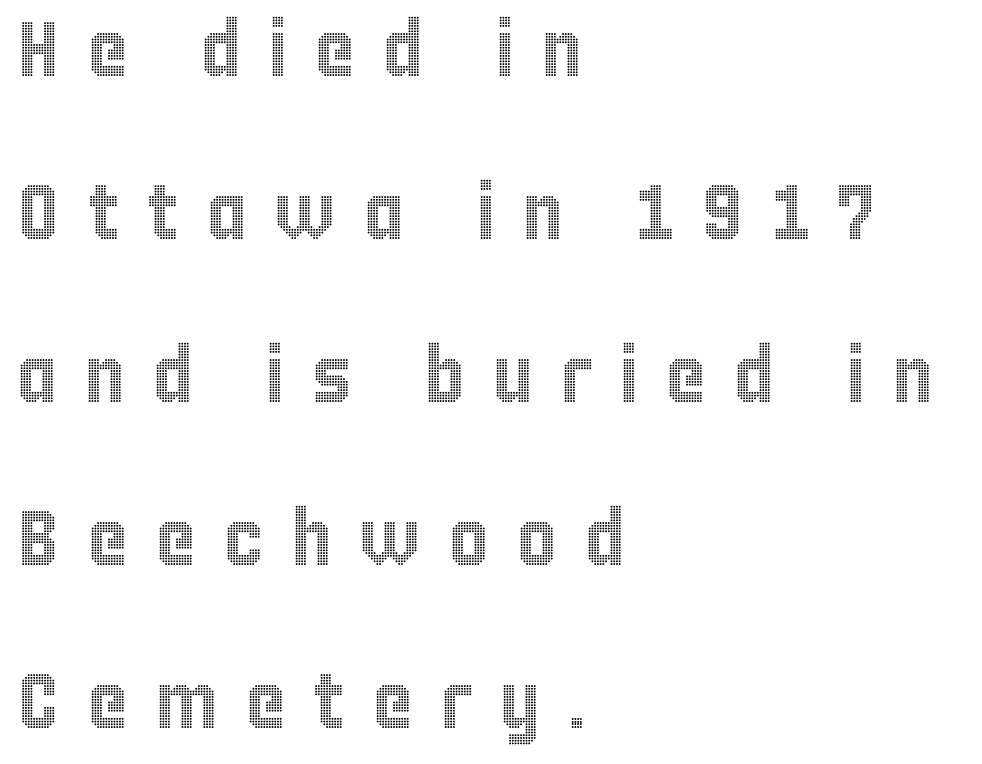
Q: Is the text italic (slanted)? A: No, it is upright.
Q: Is the text underlined? A: No.
Q: How is the paragraph aligned? A: Left-aligned.
Q: Is the spacing between letters normal or unusually wide? A: Unusually wide.
Q: Is the spacing between lines tight, normal or loose? A: Loose.
Q: Width (condensed, normal, or wide)? A: Condensed.
Q: x-height? A: Large.
Q: Monospaced? A: No.
